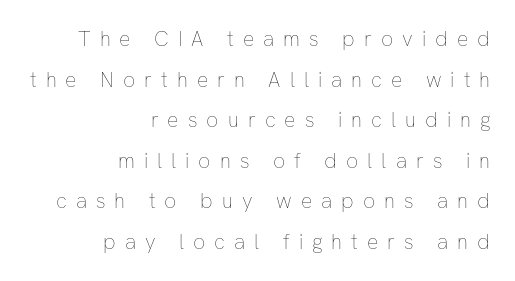
{"italic": "no", "bold": "no", "underline": "no", "align": "right", "line_spacing": "loose", "line_spacing_ratio": 1.93, "letter_spacing": "wide", "letter_spacing_em": 0.43, "glyph_px": 21}
